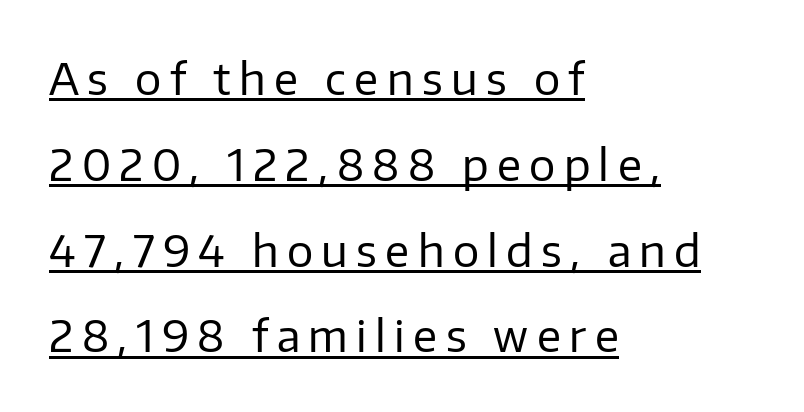
The image shows 44 px regular-weight sans-serif type, upright; set left-aligned, loose line spacing (1.95x), underlined; low stroke contrast and a medium x-height.
